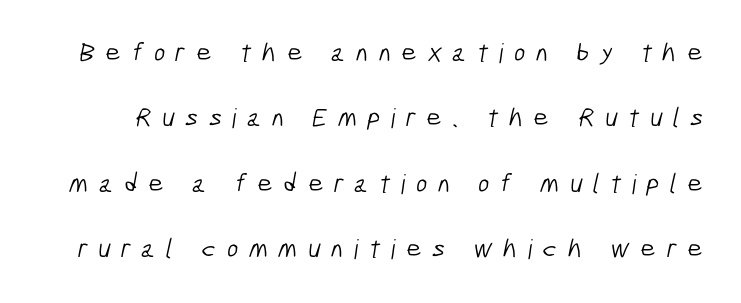
The image shows 27 px text type; set loose line spacing (2.42x), unusually wide letter spacing (+0.39 em), not underlined.
